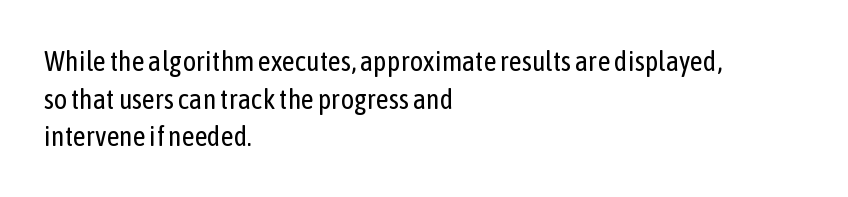
The image shows 28 px regular-weight, condensed sans-serif type, upright; set left-aligned, normal line spacing (1.34x), normal letter spacing, not underlined; low stroke contrast and a medium x-height.
